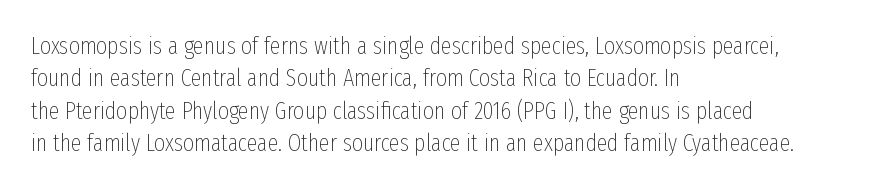
The typesetter chose a ragged-right arrangement here. In terms of letterspacing, this is plain default setting. Descenders hang freely into open space. A typesetter would call this leading conventional body-copy spacing. Stems and bowls with no extra thickness — not bold.
